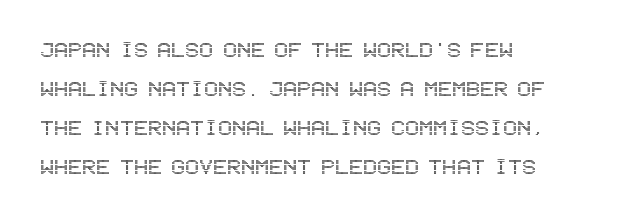
The image shows 26 px text type, upright; set left-aligned, normal line spacing (1.5x), normal letter spacing, not underlined.
